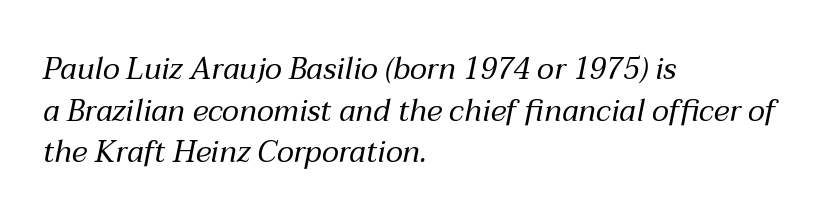
One-word summary of the alignment: left. Tall strokes in this sample are angled rather than plumb. Think of a printed novel: that variable character pitch is what you see here. These lines sit exactly where default settings would place them.
